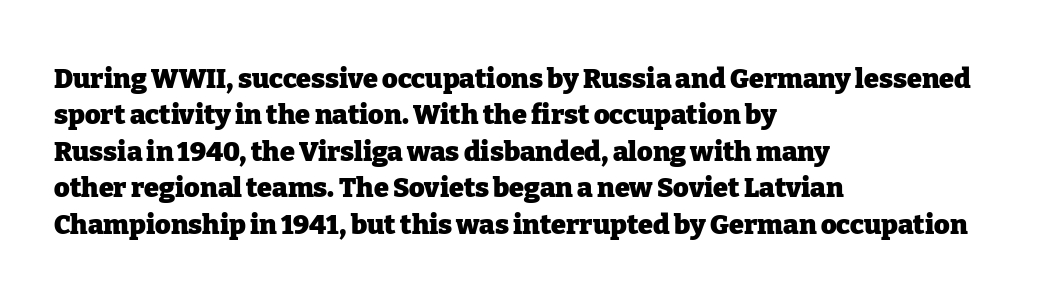
The lettering stays uniformly vertical, giving the passage a roman look. Letters rest on an invisible, unmarked baseline. This block has exactly the height ordinary leading produces. Spacing between characters is what you'd get straight out of the box. Notice how thick the strokes are: this is what a full bold looks like.
